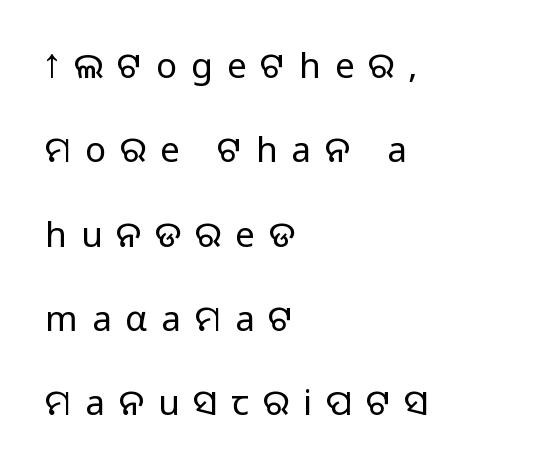
Q: Is the text italic (slanted)? A: No, it is upright.
Q: Is the typeface a serif or a sans-serif typeface? A: Sans-serif.
Q: Is the text underlined? A: No.
Q: How is the paragraph aligned? A: Left-aligned.
Q: Is the spacing between letters normal or unusually wide? A: Unusually wide.
Q: Is the spacing between lines tight, normal or loose? A: Loose.
Q: Width (condensed, normal, or wide)? A: Normal.
Q: Stroke contrast? A: Medium.
Q: Monospaced? A: No.
